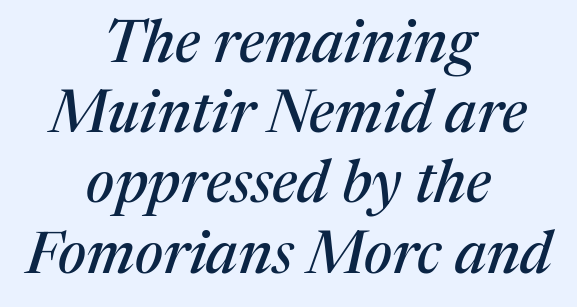
Q: Is the text italic (slanted)? A: Yes, it leans right by about 17 degrees.
Q: Is the typeface a serif or a sans-serif typeface? A: Serif.
Q: Is the text underlined? A: No.
Q: How is the paragraph aligned? A: Centered.
Q: Is the spacing between letters normal or unusually wide? A: Normal.
Q: Width (condensed, normal, or wide)? A: Normal.
Q: Stroke contrast? A: Medium.
Q: x-height? A: Medium.
Q: Monospaced? A: No.
